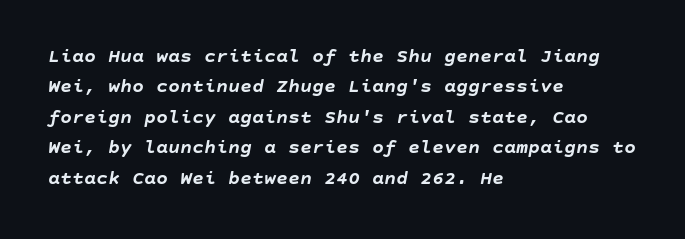
Q: Is the text bold? A: Yes.
Q: Is the text italic (slanted)? A: Yes, it leans right by about 10 degrees.
Q: Is the text underlined? A: No.
Q: How is the paragraph aligned? A: Left-aligned.
Q: Is the spacing between letters normal or unusually wide? A: Normal.
Q: Is the spacing between lines tight, normal or loose? A: Normal.
